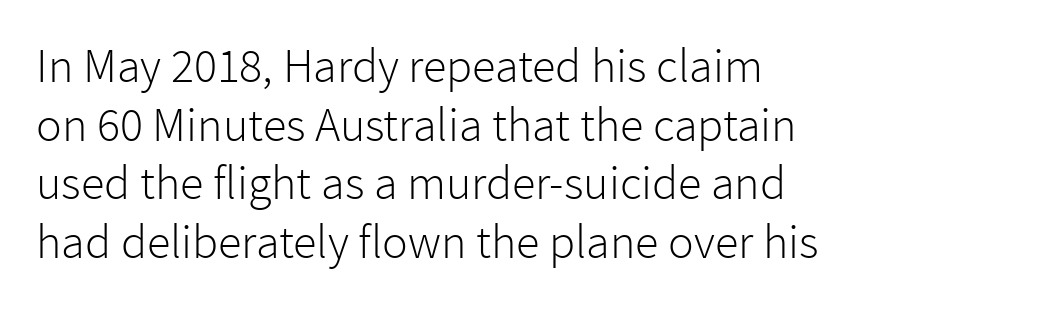
{"serif": "no", "italic": "no", "bold": "no", "weight": "light", "width": "normal", "stroke_contrast": "low", "x_height": "medium", "monospaced": "no", "underline": "no", "align": "left", "line_spacing_ratio": 1.22, "letter_spacing": "normal", "letter_spacing_em": 0.0, "glyph_px": 48}
